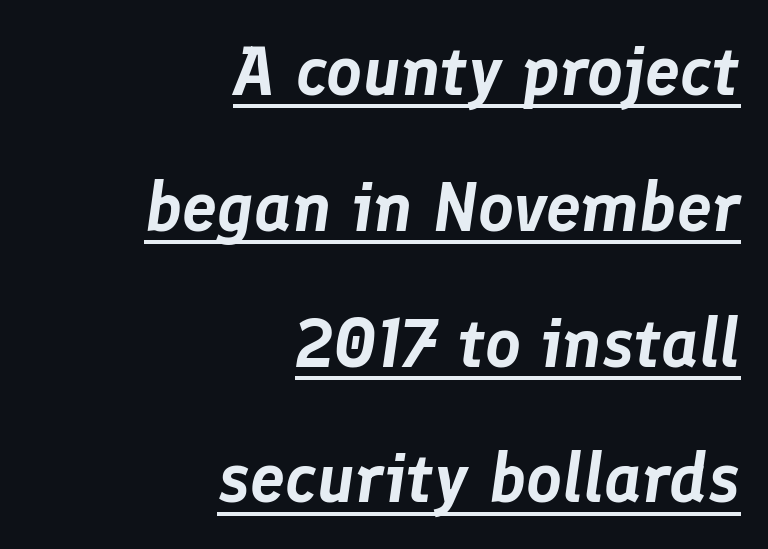
Q: Is the text italic (slanted)? A: Yes, it leans right by about 8 degrees.
Q: Is the text underlined? A: Yes.
Q: How is the paragraph aligned? A: Right-aligned.
Q: Is the spacing between letters normal or unusually wide? A: Normal.
Q: Is the spacing between lines tight, normal or loose? A: Loose.
Q: Width (condensed, normal, or wide)? A: Normal.
Q: Stroke contrast? A: Low.
Q: x-height? A: Medium.
Q: Monospaced? A: No.
